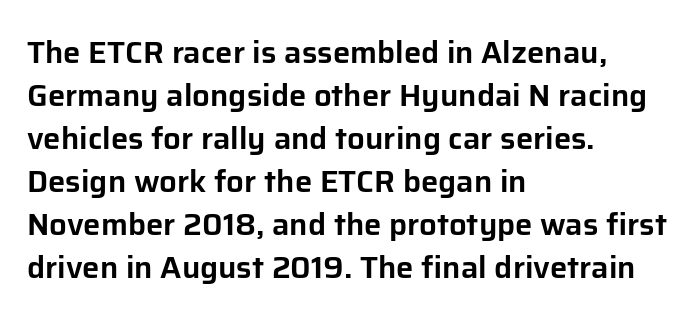
{"serif": "no", "italic": "no", "width": "normal", "stroke_contrast": "low", "x_height": "medium", "monospaced": "no", "underline": "no", "align": "left", "line_spacing": "normal", "line_spacing_ratio": 1.39, "letter_spacing": "normal", "letter_spacing_em": 0.0, "glyph_px": 31}
